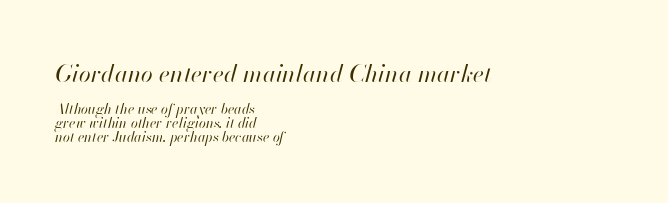
The space beneath each line is pristine and unruled. Summary of weight: not heavy and not bold. Casual observation: everything's shoved over to the left. The face used here has a pronounced slope to its letters. You could barely slide anything between these rows.
